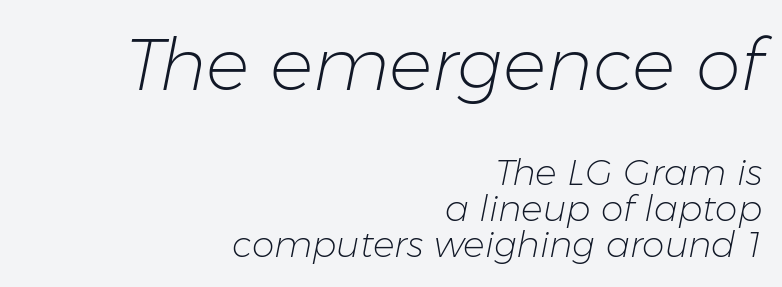
The image shows 72 px light type, italic (leaning right); set right-aligned, tight line spacing (1.0x), normal letter spacing, not underlined; the first (top) block is 2.0x larger; low stroke contrast and a medium x-height.
